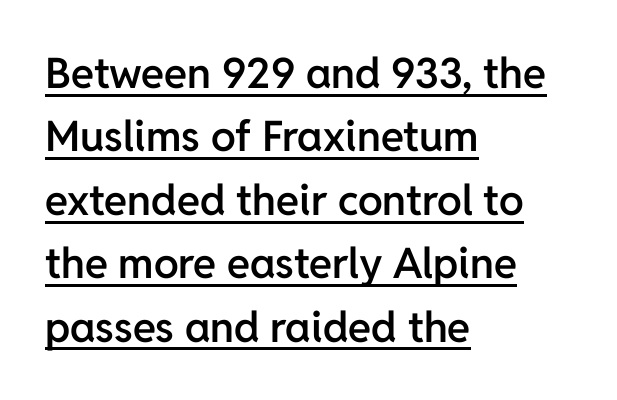
{"serif": "no", "italic": "no", "bold": "semi", "weight": "semibold", "width": "normal", "stroke_contrast": "low", "x_height": "medium", "monospaced": "no", "underline": "yes", "align": "left", "line_spacing": "normal", "line_spacing_ratio": 1.51, "letter_spacing": "normal", "letter_spacing_em": 0.0, "glyph_px": 42}
